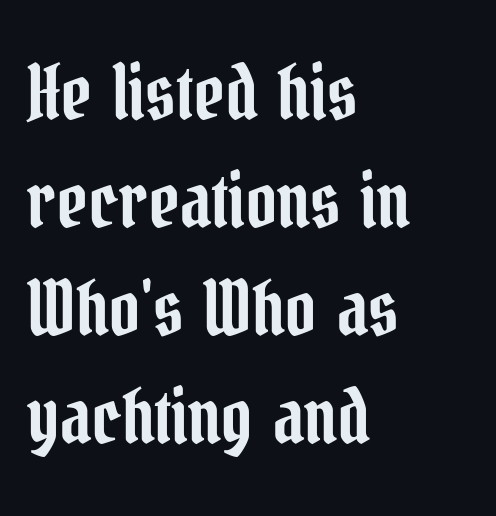
Q: Is the text italic (slanted)? A: No, it is upright.
Q: Is the typeface a serif or a sans-serif typeface? A: Serif.
Q: Is the text underlined? A: No.
Q: How is the paragraph aligned? A: Left-aligned.
Q: Is the spacing between letters normal or unusually wide? A: Normal.
Q: Is the spacing between lines tight, normal or loose? A: Normal.
Q: Width (condensed, normal, or wide)? A: Condensed.
Q: Stroke contrast? A: Low.
Q: x-height? A: Medium.
Q: Monospaced? A: No.
